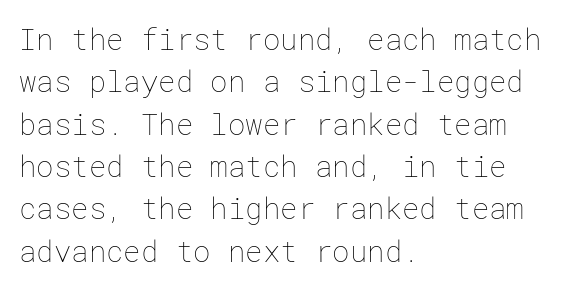
The image shows 29 px thin type, upright; set left-aligned, normal line spacing (1.46x), normal letter spacing, not underlined; low stroke contrast and a medium x-height.
